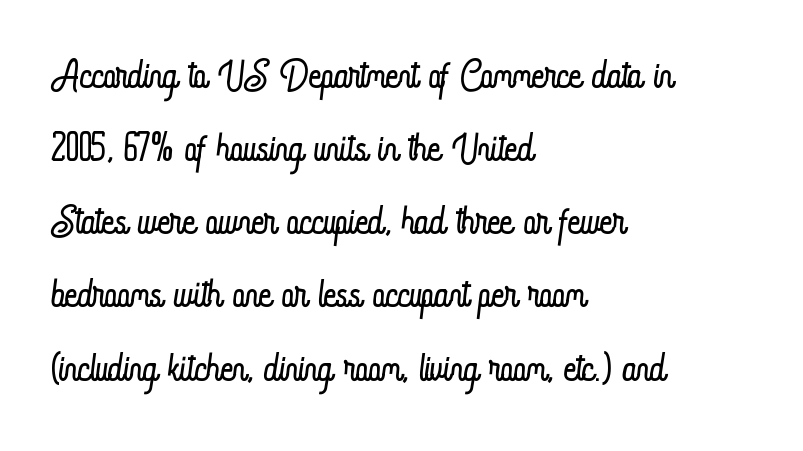
{"bold": "no", "weight": "light", "width": "condensed", "stroke_contrast": "low", "x_height": "small", "monospaced": "no", "underline": "no", "align": "left", "line_spacing": "normal", "line_spacing_ratio": 1.33, "letter_spacing": "normal", "letter_spacing_em": 0.0, "glyph_px": 55}
